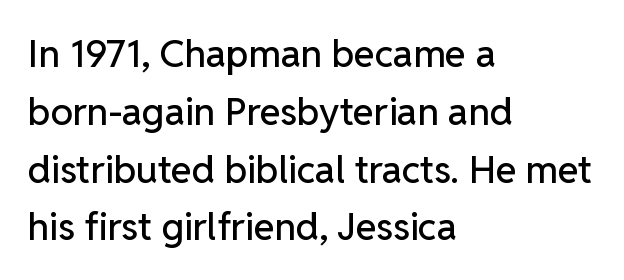
Baseline-to-baseline distance is the conventional proportion of letter height. The typography opts for an upright posture over an oblique one. Lines of text with bare space underneath. A student would call this left alignment; a typographer would say flush left, rag right. Think of a printed novel: that variable character pitch is what you see here. Typographically, this falls in the sans-serif category.
